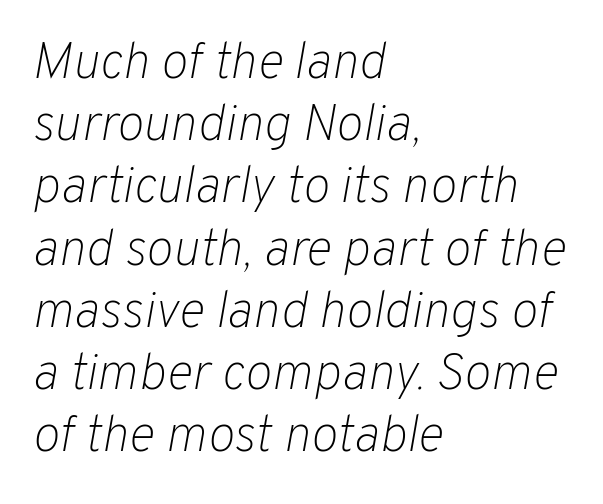
Character widths vary here, with narrow letters taking less room than wide ones. Has an underline been added? It has not. Honestly, the letter spacing is just normal — you wouldn't notice it. Counters stay open thanks to moderate or lighter strokes.
